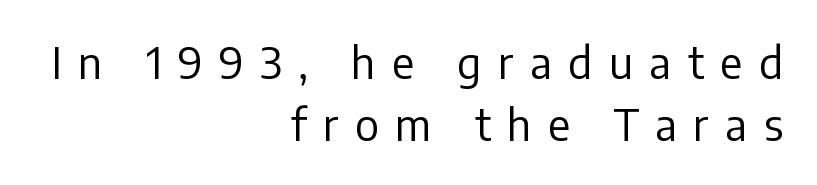
The image shows 43 px regular-weight sans-serif type, upright; set right-aligned, normal line spacing (1.44x), unusually wide letter spacing (+0.38 em), not underlined; low stroke contrast and a medium x-height.
